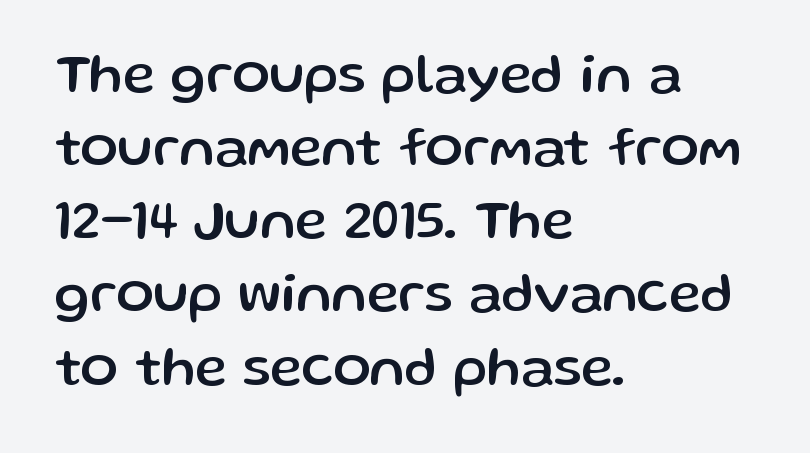
{"serif": "no", "italic": "no", "width": "normal", "stroke_contrast": "low", "x_height": "medium", "monospaced": "no", "underline": "no", "align": "left", "line_spacing": "normal", "line_spacing_ratio": 1.33, "letter_spacing": "normal", "letter_spacing_em": 0.0, "glyph_px": 55}
